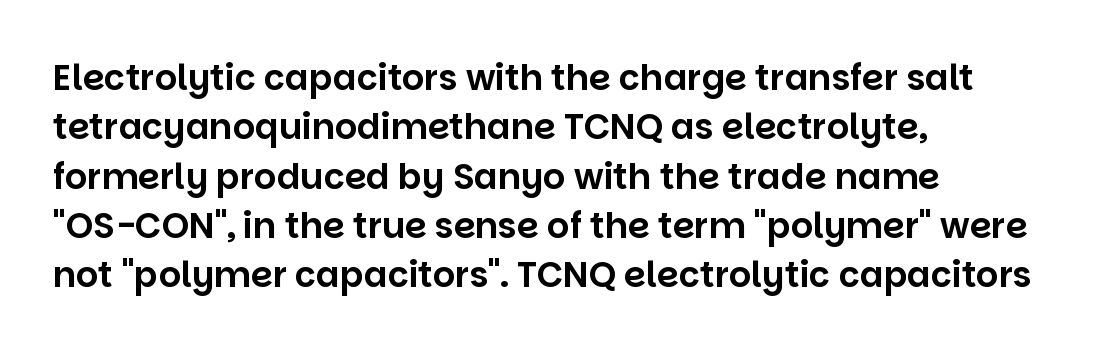
Rule under the text: the space is simply empty. The letters carry no serifs — their stems end cleanly without finishing strokes. The typesetter chose a ragged-right arrangement here. A normal amount of white space separates one row of letters from the next. Posture: vertical.
